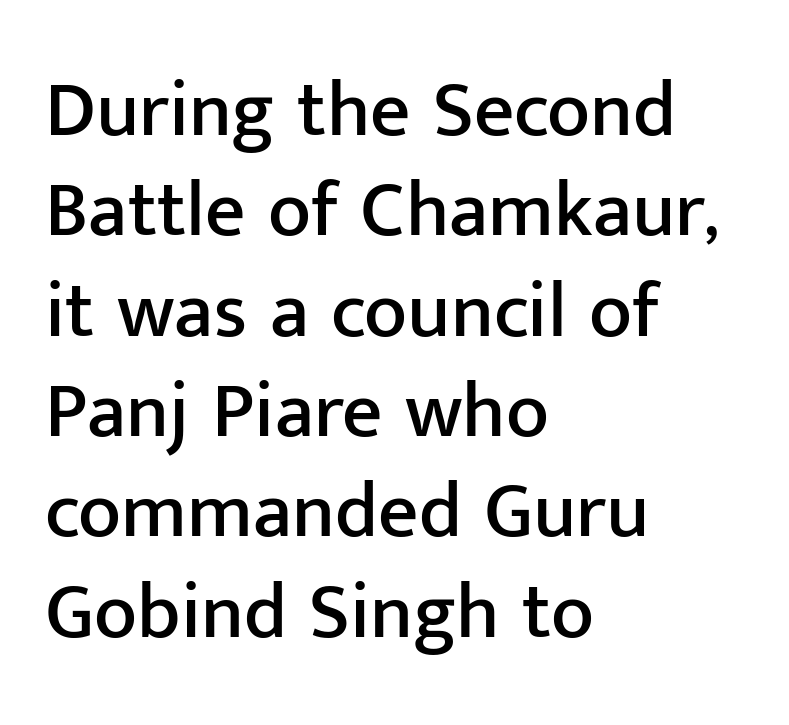
The image shows 79 px sans-serif type, upright; set left-aligned, normal line spacing (1.27x), normal letter spacing, not underlined; low stroke contrast and a medium x-height.
